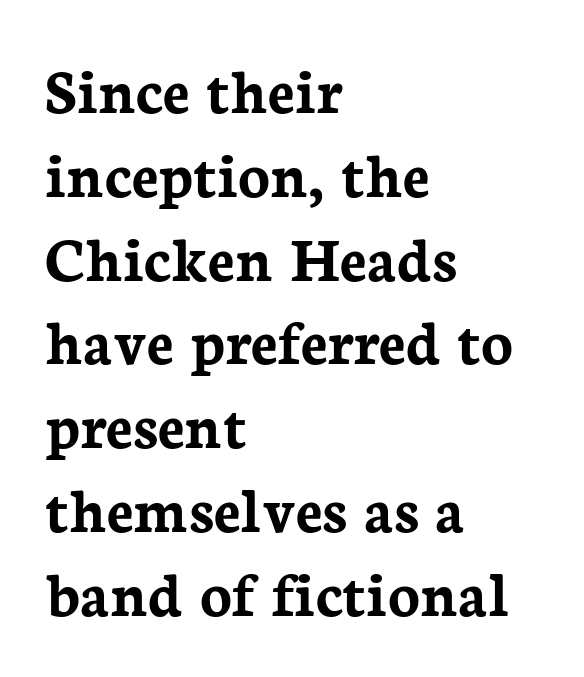
Q: Is the text bold? A: Yes.
Q: Is the text italic (slanted)? A: No, it is upright.
Q: Is the typeface a serif or a sans-serif typeface? A: Serif.
Q: Is the text underlined? A: No.
Q: How is the paragraph aligned? A: Left-aligned.
Q: Is the spacing between letters normal or unusually wide? A: Normal.
Q: Is the spacing between lines tight, normal or loose? A: Normal.
Q: Width (condensed, normal, or wide)? A: Normal.
Q: Stroke contrast? A: Low.
Q: x-height? A: Medium.
Q: Monospaced? A: No.
